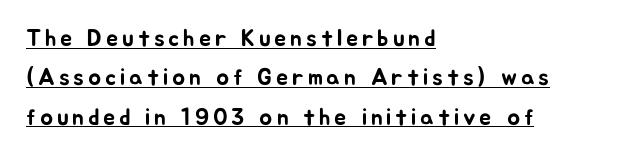
These lines are set flush left with a ragged right edge. The face used here appears with an underline applied. Regular leading. This is roman type, the default non-slanted kind.
